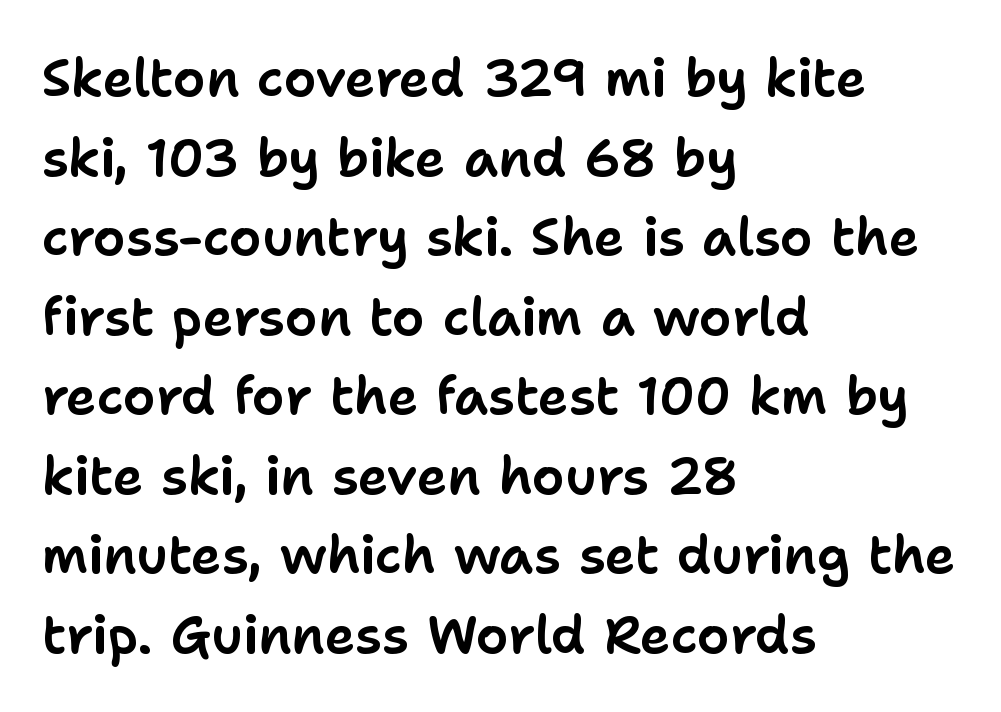
{"serif": "no", "italic": "no", "width": "normal", "stroke_contrast": "low", "x_height": "medium", "monospaced": "no", "underline": "no", "align": "left", "line_spacing": "normal", "line_spacing_ratio": 1.53, "letter_spacing": "normal", "letter_spacing_em": 0.0, "glyph_px": 52}
